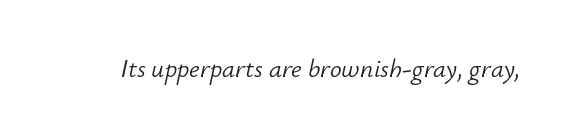
The image shows 26 px text type, italic (leaning right); set normal letter spacing, not underlined.
